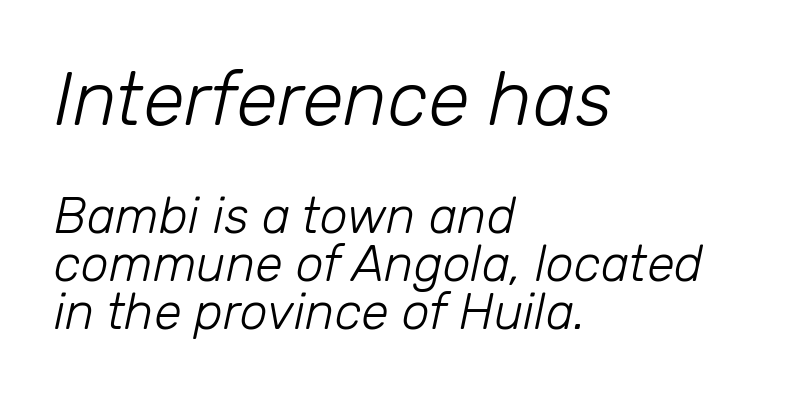
{"italic": "yes", "lean": "right", "slant_degrees": 12, "bold": "no", "weight": "light", "width": "normal", "stroke_contrast": "low", "x_height": "medium", "monospaced": "no", "underline": "no", "align": "left", "line_spacing": "tight", "line_spacing_ratio": 0.96, "letter_spacing": "normal", "letter_spacing_em": 0.0, "larger_block": "first", "size_ratio": 1.5, "glyph_px": 75}
